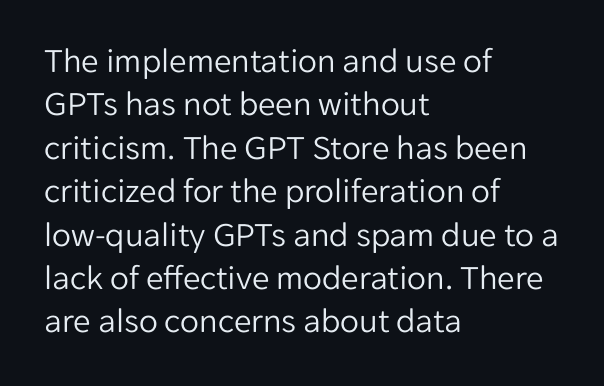
The image shows 35 px light sans-serif type, upright; set left-aligned, line spacing 1.24x, normal letter spacing, not underlined; low stroke contrast and a medium x-height.
